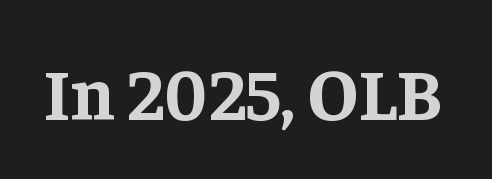
{"serif": "yes", "italic": "no", "bold": "yes", "weight": "bold", "width": "normal", "stroke_contrast": "low", "x_height": "medium", "monospaced": "no", "underline": "no", "letter_spacing": "normal", "letter_spacing_em": 0.0, "glyph_px": 73}
